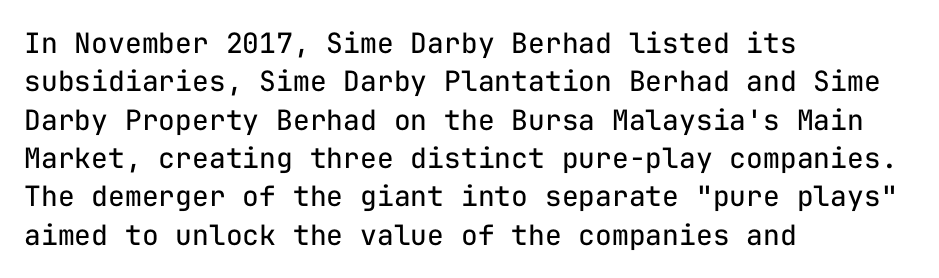
{"serif": "no", "italic": "no", "bold": "no", "weight": "regular", "width": "normal", "stroke_contrast": "low", "x_height": "medium", "monospaced": "yes", "underline": "no", "align": "left", "line_spacing": "normal", "line_spacing_ratio": 1.37, "letter_spacing": "normal", "letter_spacing_em": 0.0, "glyph_px": 28}
